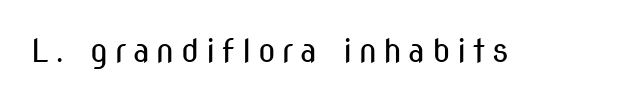
Weight: in the light-to-regular range. Think of a printed novel: that variable character pitch is what you see here. A typesetter would label this face a sans. The string is rendered with underlining switched off. Ascenders rise straight up at ninety degrees.
